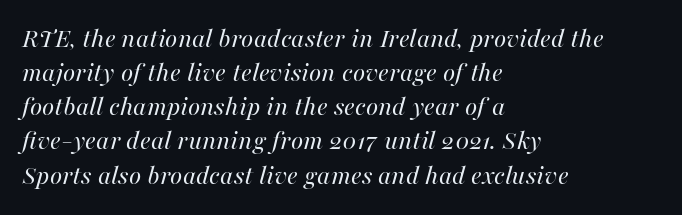
The cut favours lightness, reaching ordinary text weight at its darkest. The whole block is typeset with a tilt. A typesetter would call this zero additional tracking. Descenders hang freely into open space. The compositor pushed each line to the left boundary.
